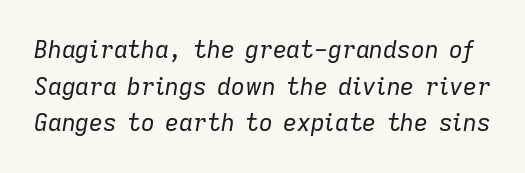
The image shows 24 px text type, italic (leaning right); set normal line spacing (1.53x), normal letter spacing, not underlined.
